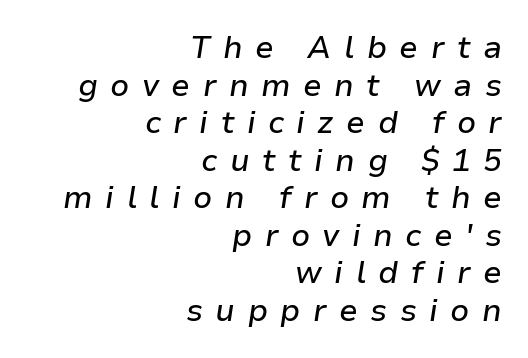
{"italic": "yes", "lean": "right", "slant_degrees": 9, "width": "normal", "stroke_contrast": "low", "x_height": "medium", "monospaced": "no", "underline": "no", "align": "right", "line_spacing_ratio": 1.21, "letter_spacing": "wide", "letter_spacing_em": 0.4, "glyph_px": 31}
